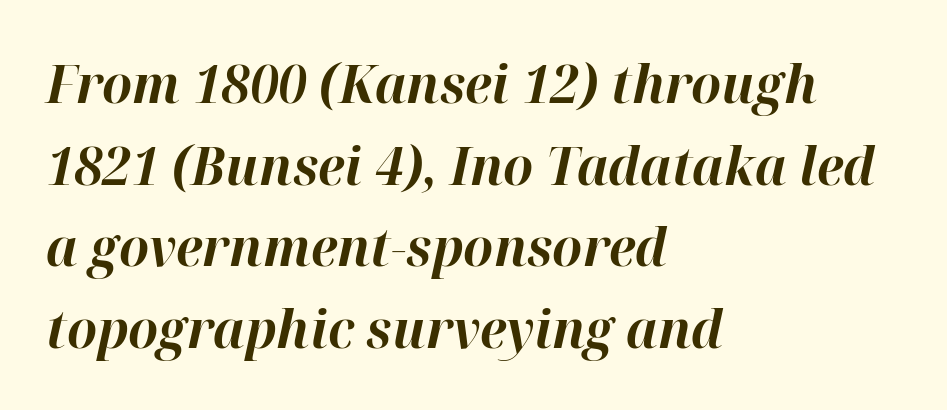
You'd pick this weight for a headline — it's a proper bold. Characters follow at the spacing the type designer built in. In CSS terms this would be text-align: left. The passage shown is not underscored anywhere. These lines sit exactly where default settings would place them. Is the type slanted? Yes — the strokes lean at a clear angle.
